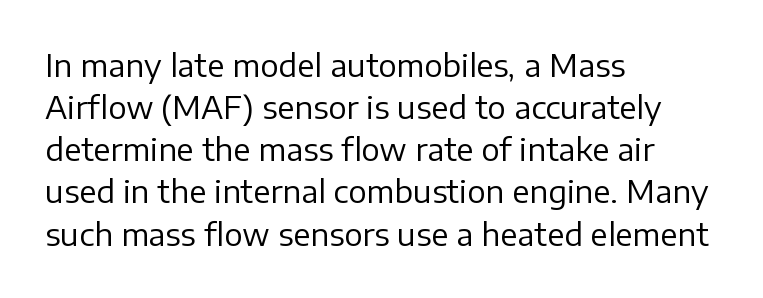
The image shows 31 px regular-weight sans-serif type, upright; set left-aligned, normal line spacing (1.36x), normal letter spacing, not underlined; low stroke contrast and a medium x-height.
